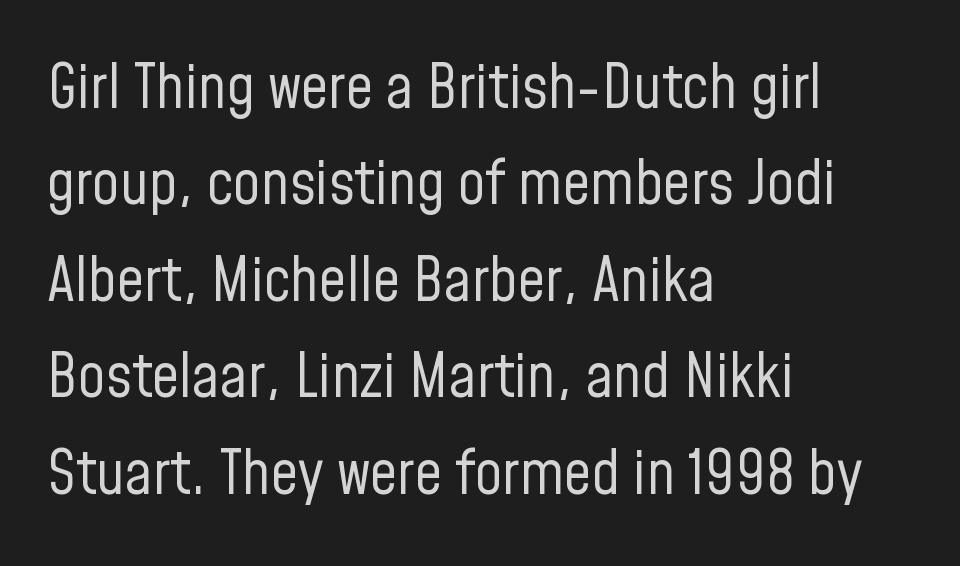
The image shows 61 px regular-weight, condensed sans-serif type, upright; set left-aligned, normal line spacing (1.58x), normal letter spacing, not underlined; low stroke contrast and a medium x-height.
